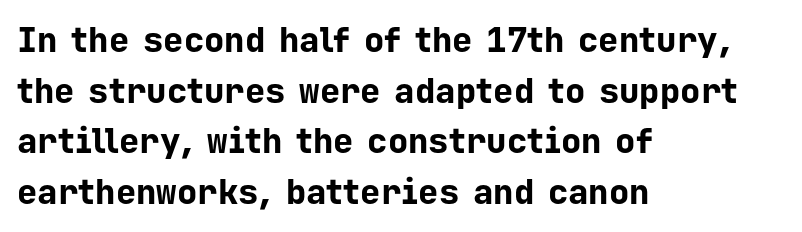
The strokes are fattened all the way to bold. A typesetter would label this face a sans. Upright lettering throughout. Is the letter spacing exaggerated? No — it looks like the ordinary default. The lines in this sample share a left origin and differ only in where they stop. Rule under the text: the space is simply empty.
